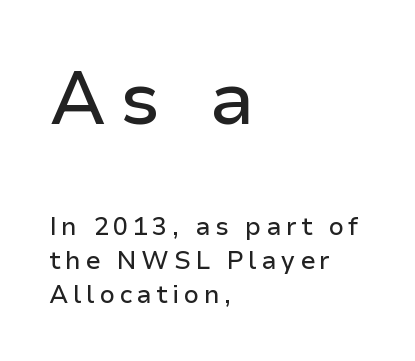
Q: Is the text italic (slanted)? A: No, it is upright.
Q: Is the typeface a serif or a sans-serif typeface? A: Sans-serif.
Q: Is the text underlined? A: No.
Q: How is the paragraph aligned? A: Left-aligned.
Q: Is the spacing between lines tight, normal or loose? A: Normal.
Q: Which block of text is set in a larger size, the first (top) or the second (bottom)? A: The first (top) one.
Q: Width (condensed, normal, or wide)? A: Normal.
Q: Stroke contrast? A: Low.
Q: x-height? A: Medium.
Q: Monospaced? A: No.
